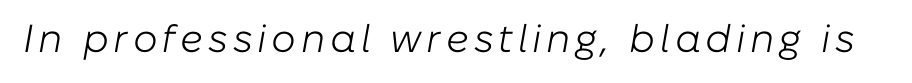
The image shows 39 px light type, italic (leaning right); set not underlined; low stroke contrast and a medium x-height.
